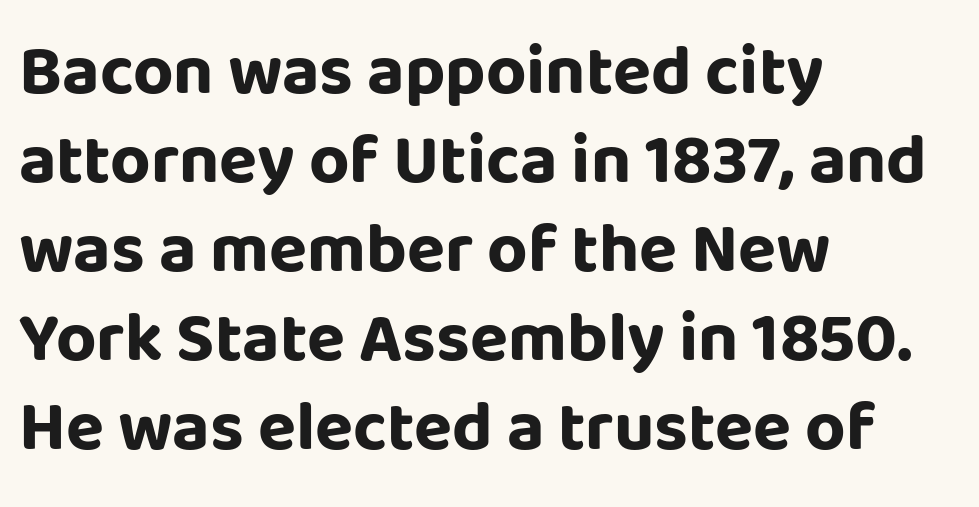
Plain, unruled lines of type. The letters are bold, with thick, heavy strokes. Successive baselines arrive at the customary interval. Each letter keeps its own natural width here, so spacing adapts to shape. A student would call this left alignment; a typographer would say flush left, rag right. In terms of letterform style, serifs are entirely absent.
